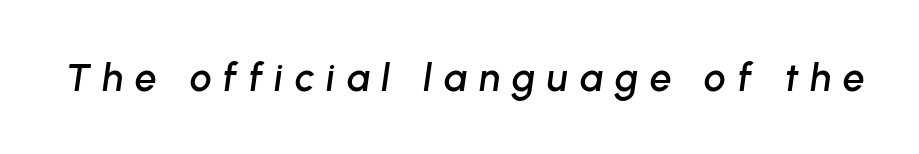
Q: Is the text italic (slanted)? A: Yes, it leans right by about 8 degrees.
Q: Is the text underlined? A: No.
Q: Is the spacing between letters normal or unusually wide? A: Unusually wide.
Q: Width (condensed, normal, or wide)? A: Normal.
Q: Stroke contrast? A: Low.
Q: x-height? A: Medium.
Q: Monospaced? A: No.
